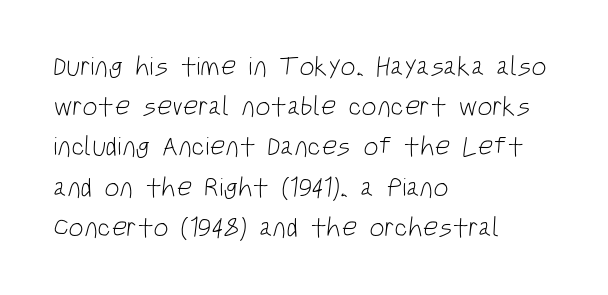
The vertical gap from one line to the next is medium. This rendering leaves character spacing at its baseline value. Just letters on the line, the space beneath them empty. Reading down the block, your eye returns to a fixed left position each line. Is this a heavy cut? Hardly; it is regular or lighter.
